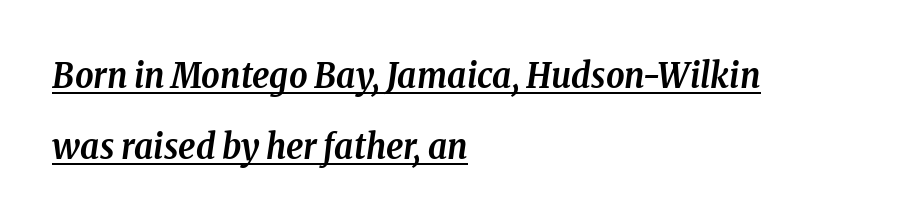
Q: Is the text bold? A: Yes.
Q: Is the text italic (slanted)? A: Yes, it leans right by about 8 degrees.
Q: Is the typeface a serif or a sans-serif typeface? A: Serif.
Q: Is the text underlined? A: Yes.
Q: How is the paragraph aligned? A: Left-aligned.
Q: Is the spacing between letters normal or unusually wide? A: Normal.
Q: Is the spacing between lines tight, normal or loose? A: Loose.
Q: Width (condensed, normal, or wide)? A: Condensed.
Q: Stroke contrast? A: Low.
Q: x-height? A: Medium.
Q: Monospaced? A: No.
